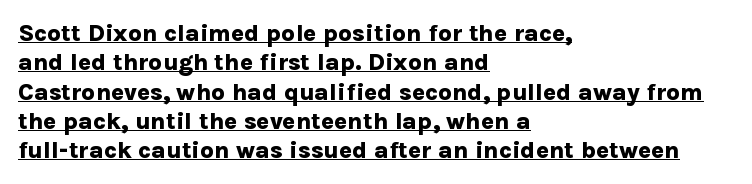
Q: Is the text bold? A: Yes.
Q: Is the text italic (slanted)? A: No, it is upright.
Q: Is the text underlined? A: Yes.
Q: How is the paragraph aligned? A: Left-aligned.
Q: Is the spacing between letters normal or unusually wide? A: Normal.
